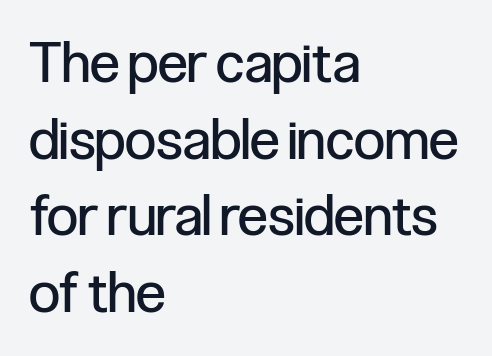
{"serif": "no", "italic": "no", "bold": "no", "weight": "regular", "width": "condensed", "stroke_contrast": "low", "x_height": "medium", "monospaced": "no", "underline": "no", "align": "left", "line_spacing": "normal", "line_spacing_ratio": 1.37, "letter_spacing": "normal", "letter_spacing_em": 0.0, "glyph_px": 56}
